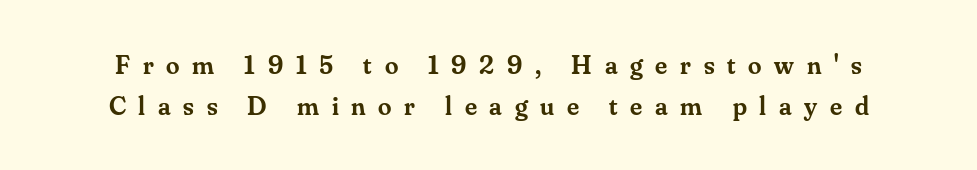
Rendered with straight, roman letterforms. Characters follow at a spacing far wider than the type designer built in. Descenders are the only things crossing below the line. Weight: semibold (demi).
